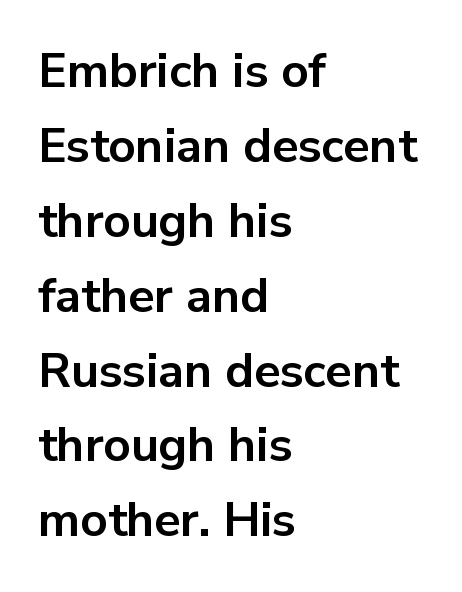
{"serif": "no", "italic": "no", "bold": "yes", "weight": "bold", "width": "normal", "stroke_contrast": "low", "x_height": "medium", "monospaced": "no", "underline": "no", "align": "left", "line_spacing": "normal", "line_spacing_ratio": 1.56, "letter_spacing": "normal", "letter_spacing_em": 0.0, "glyph_px": 48}
